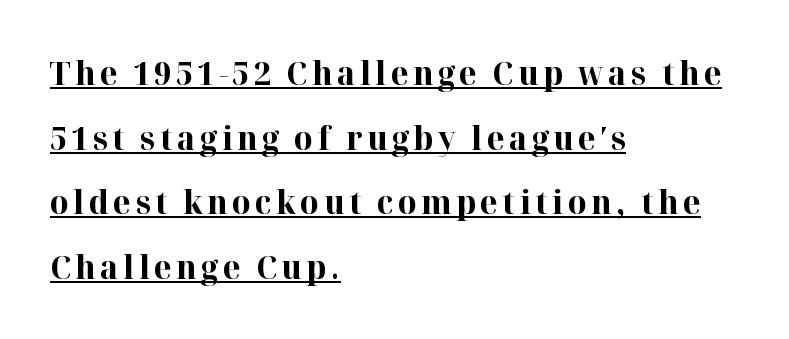
Q: Is the text bold? A: Yes.
Q: Is the text italic (slanted)? A: No, it is upright.
Q: Is the typeface a serif or a sans-serif typeface? A: Serif.
Q: Is the text underlined? A: Yes.
Q: How is the paragraph aligned? A: Left-aligned.
Q: Is the spacing between lines tight, normal or loose? A: Loose.
Q: Width (condensed, normal, or wide)? A: Normal.
Q: Stroke contrast? A: High.
Q: x-height? A: Medium.
Q: Monospaced? A: No.
